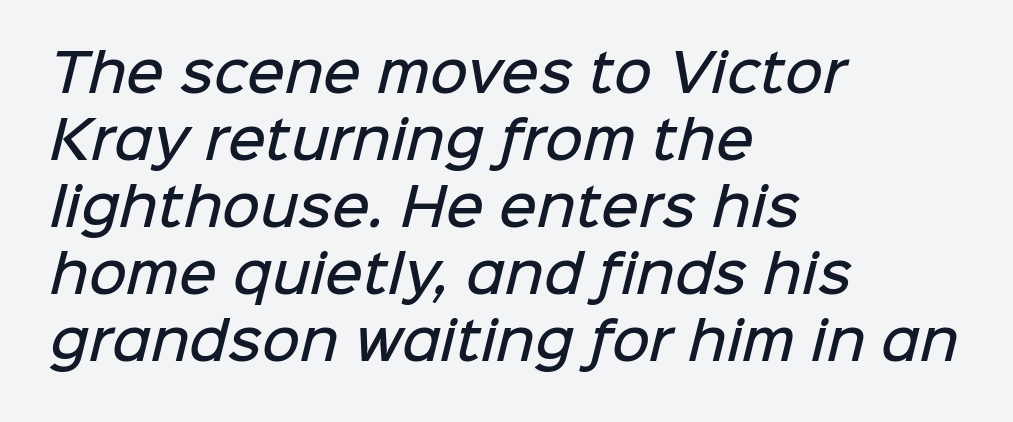
Q: Is the text bold? A: Semi-bold.
Q: Is the typeface a serif or a sans-serif typeface? A: Sans-serif.
Q: Is the text underlined? A: No.
Q: How is the paragraph aligned? A: Left-aligned.
Q: Is the spacing between letters normal or unusually wide? A: Normal.
Q: Is the spacing between lines tight, normal or loose? A: Normal.
Q: Width (condensed, normal, or wide)? A: Normal.
Q: Stroke contrast? A: Low.
Q: x-height? A: Medium.
Q: Monospaced? A: No.
